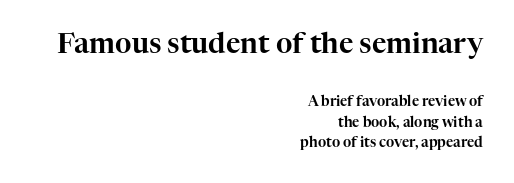
{"serif": "yes", "italic": "no", "width": "normal", "stroke_contrast": "high", "x_height": "medium", "monospaced": "no", "underline": "no", "align": "right", "line_spacing": "normal", "line_spacing_ratio": 1.48, "letter_spacing": "normal", "letter_spacing_em": 0.0, "larger_block": "first", "size_ratio": 2.0, "glyph_px": 28}
